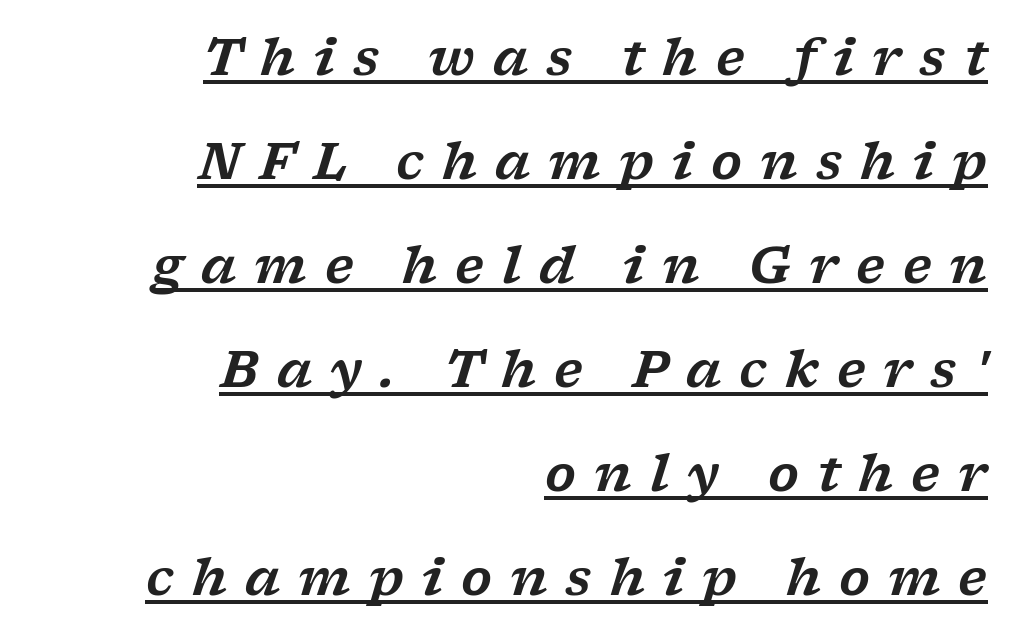
{"serif": "yes", "italic": "yes", "lean": "right", "slant_degrees": 17, "width": "wide", "stroke_contrast": "low", "x_height": "medium", "monospaced": "no", "underline": "yes", "align": "right", "line_spacing": "loose", "line_spacing_ratio": 2.08, "letter_spacing": "wide", "letter_spacing_em": 0.36, "glyph_px": 50}
